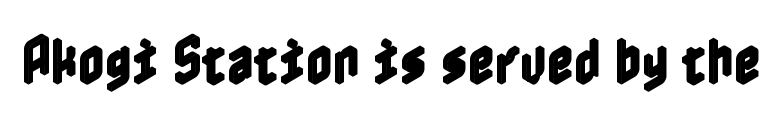
{"italic": "no", "width": "condensed", "x_height": "medium", "underline": "no", "letter_spacing": "normal", "letter_spacing_em": 0.0, "glyph_px": 52}
